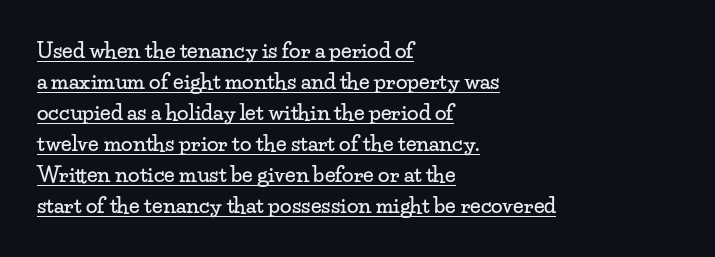
Italic: no, the glyphs are upright roman. The line texture is even and compact thanks to regular tracking. Notice how descenders clear the ascenders below comfortably — that's standard leading. The rendering anchors every line to the left-hand side. You can see a thin bar hugging the bottom of the glyphs.
